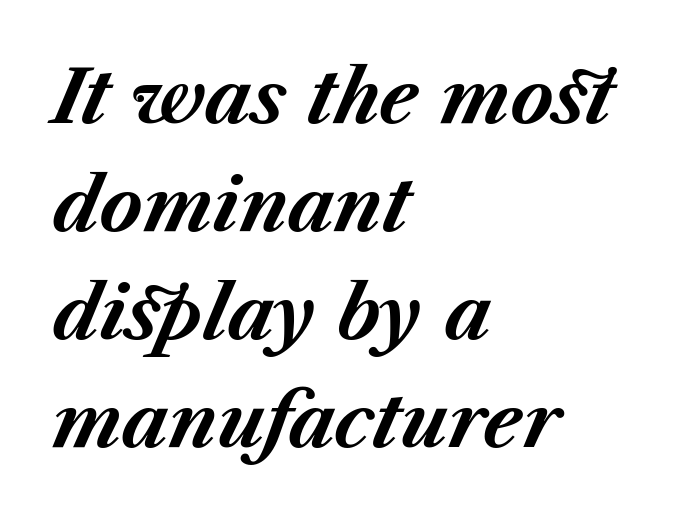
{"italic": "yes", "lean": "right", "slant_degrees": 23, "bold": "yes", "weight": "bold", "width": "normal", "stroke_contrast": "medium", "x_height": "medium", "monospaced": "no", "underline": "no", "align": "left", "line_spacing": "normal", "line_spacing_ratio": 1.48, "letter_spacing": "normal", "letter_spacing_em": 0.0, "glyph_px": 73}
